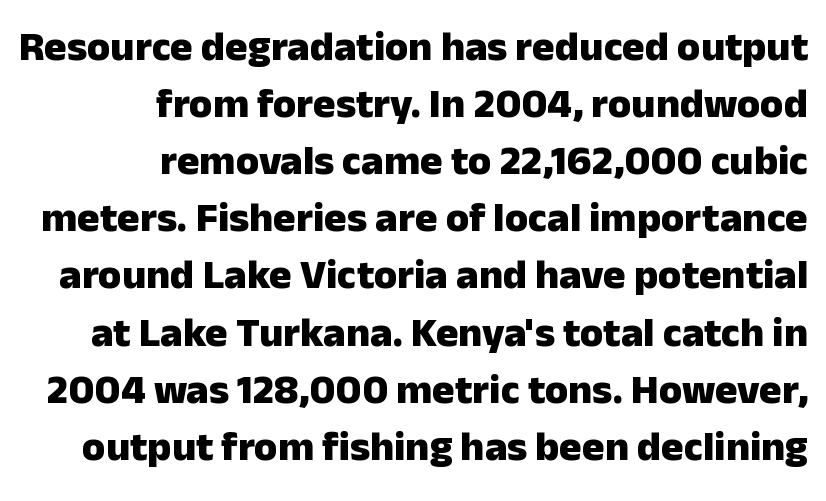
Q: Is the text bold? A: Yes.
Q: Is the text italic (slanted)? A: No, it is upright.
Q: Is the typeface a serif or a sans-serif typeface? A: Sans-serif.
Q: Is the text underlined? A: No.
Q: How is the paragraph aligned? A: Right-aligned.
Q: Is the spacing between letters normal or unusually wide? A: Normal.
Q: Is the spacing between lines tight, normal or loose? A: Normal.
Q: Width (condensed, normal, or wide)? A: Normal.
Q: Stroke contrast? A: Low.
Q: x-height? A: Medium.
Q: Monospaced? A: No.
